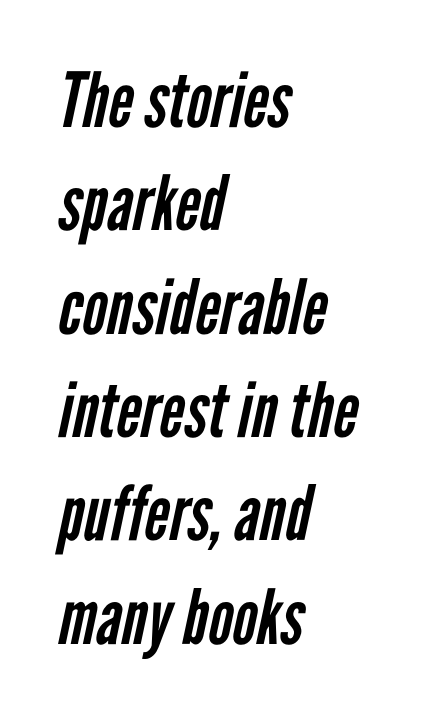
Q: Is the text bold? A: No.
Q: Is the typeface a serif or a sans-serif typeface? A: Sans-serif.
Q: Is the text underlined? A: No.
Q: How is the paragraph aligned? A: Left-aligned.
Q: Is the spacing between letters normal or unusually wide? A: Normal.
Q: Is the spacing between lines tight, normal or loose? A: Normal.
Q: Width (condensed, normal, or wide)? A: Condensed.
Q: Stroke contrast? A: Low.
Q: x-height? A: Medium.
Q: Monospaced? A: No.
